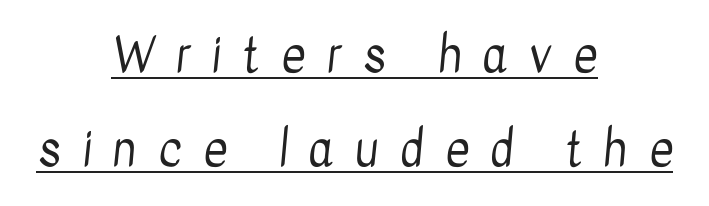
{"serif": "no", "bold": "no", "weight": "regular", "width": "condensed", "stroke_contrast": "low", "x_height": "medium", "monospaced": "no", "underline": "yes", "align": "center", "line_spacing": "loose", "line_spacing_ratio": 2.01, "letter_spacing": "wide", "letter_spacing_em": 0.45, "glyph_px": 47}
